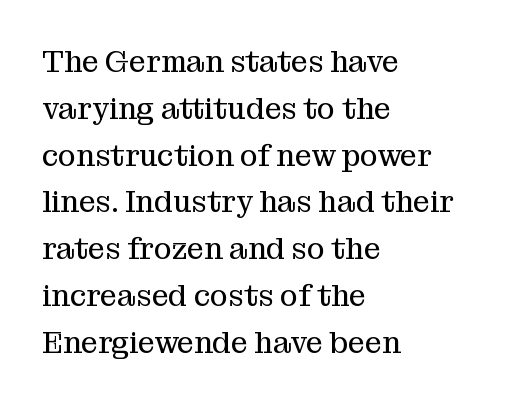
The typeface chosen for these lines features serifs. Vertically, the passage feels balanced, rows spaced as you'd expect. Designer's note — italics off, roman on. Alignment: flush left. A bare baseline throughout the passage. The weight would be labelled regular, book, light, or lighter still.
